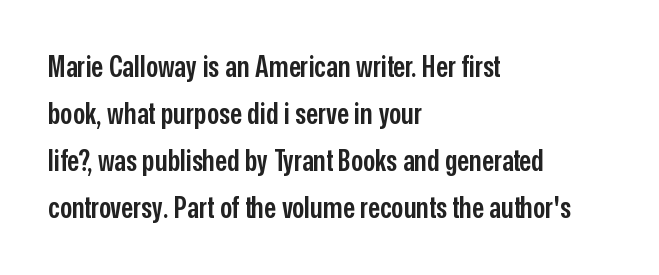
{"serif": "no", "italic": "no", "bold": "semi", "weight": "semibold", "width": "condensed", "stroke_contrast": "low", "x_height": "medium", "monospaced": "no", "underline": "no", "align": "left", "line_spacing": "normal", "line_spacing_ratio": 1.57, "letter_spacing": "normal", "letter_spacing_em": 0.0, "glyph_px": 30}
